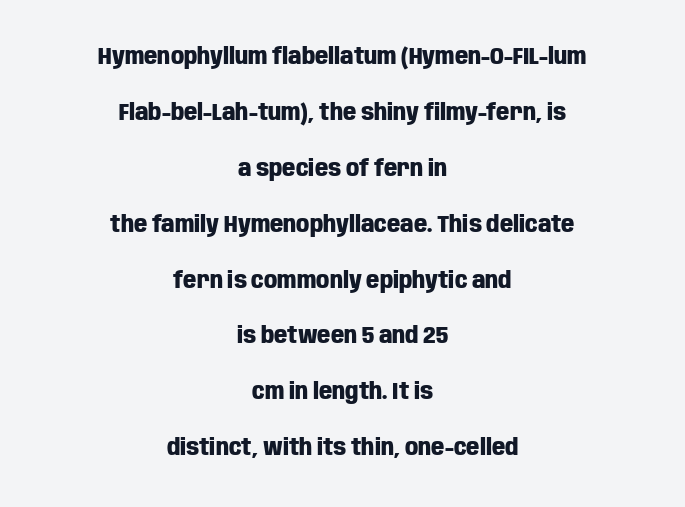
Q: Is the text bold? A: Yes.
Q: Is the text italic (slanted)? A: No, it is upright.
Q: Is the text underlined? A: No.
Q: How is the paragraph aligned? A: Centered.
Q: Is the spacing between letters normal or unusually wide? A: Normal.
Q: Is the spacing between lines tight, normal or loose? A: Loose.
